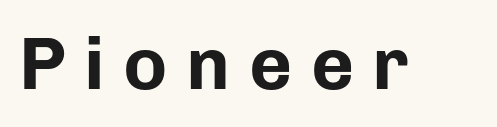
In terms of letterspacing, this is a distinctly airy, spread setting. The gap between lines stays unmarked. The letters stand upright; this is a roman face. Proportional: the letters do not fall into vertical columns. Typographically, this falls in the sans-serif category. These words are printed bold, with thick strokes throughout.
